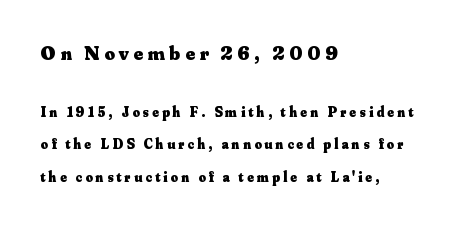
The passage shown begins with its larger block and ends with its smaller one. Notice the wide empty band between every row — that's loose leading. Bare-footed words on every line. Does the lettering tilt? It doesn't — this is upright.
